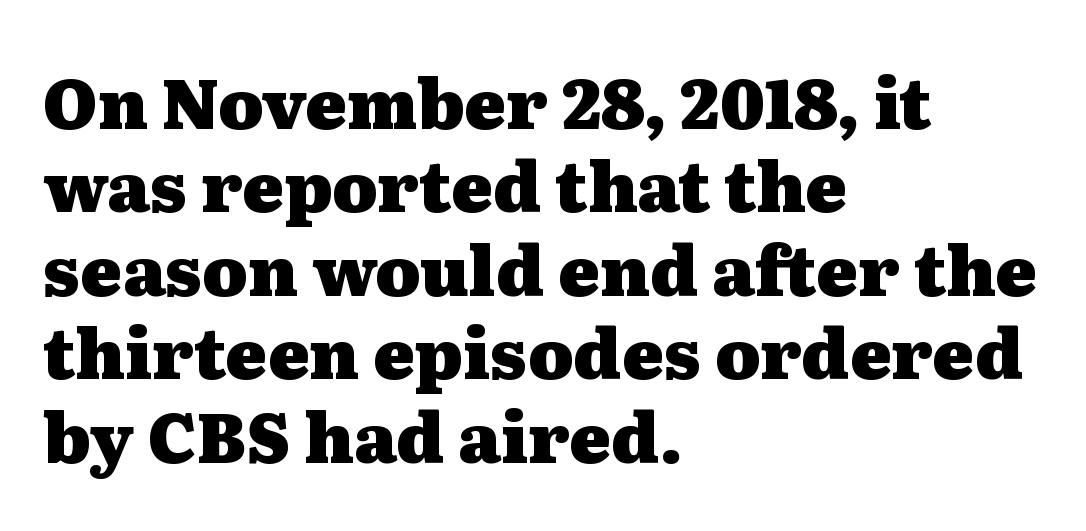
The letterforms sit shoulder to shoulder at normal distance. Examine the stroke ends and you'll spot serifs. Italic: no, the glyphs are upright roman. Check under the words: just untouched page. A dark, heavy texture on the line: the type is bold. Proportional: the letters do not fall into vertical columns.
